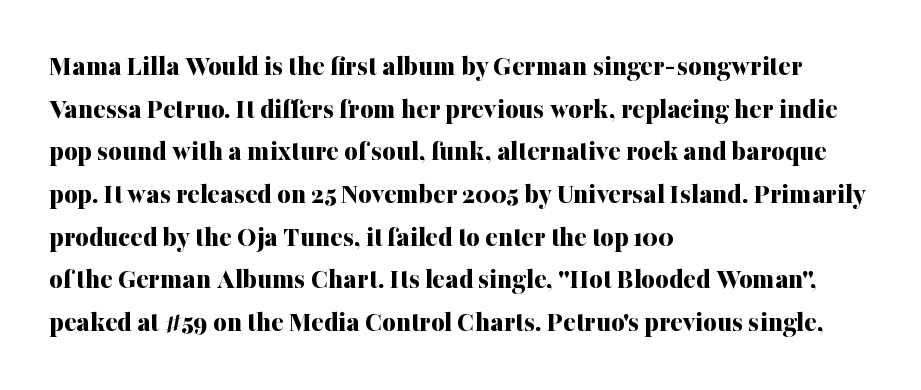
The image shows 29 px bold serif type, upright; set left-aligned, normal line spacing (1.47x), normal letter spacing, not underlined; medium stroke contrast and a medium x-height.
